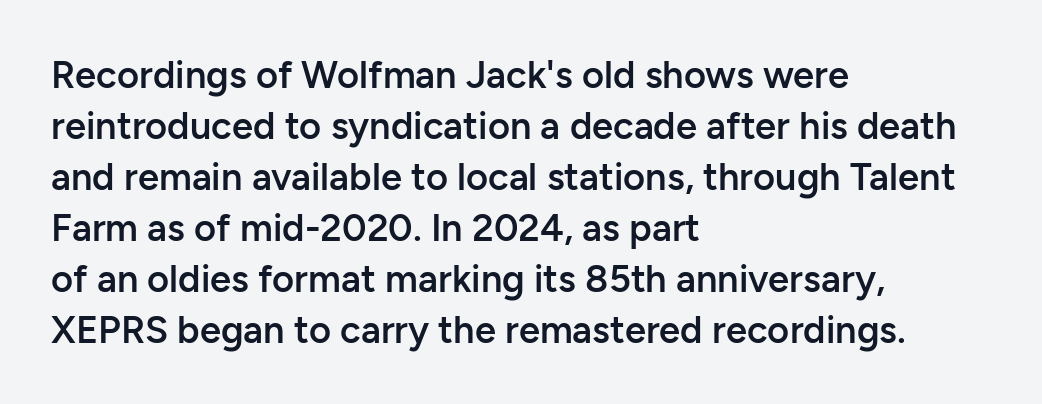
{"serif": "no", "italic": "no", "bold": "semi", "weight": "semibold", "width": "normal", "stroke_contrast": "low", "x_height": "medium", "monospaced": "no", "underline": "no", "align": "left", "line_spacing": "normal", "line_spacing_ratio": 1.34, "letter_spacing": "normal", "letter_spacing_em": 0.0, "glyph_px": 38}
